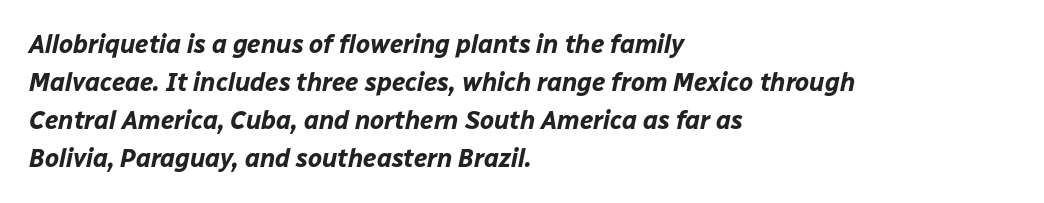
{"italic": "yes", "lean": "right", "slant_degrees": 12, "bold": "yes", "underline": "no", "align": "left", "line_spacing": "normal", "line_spacing_ratio": 1.52, "letter_spacing": "normal", "letter_spacing_em": 0.0, "glyph_px": 25}
